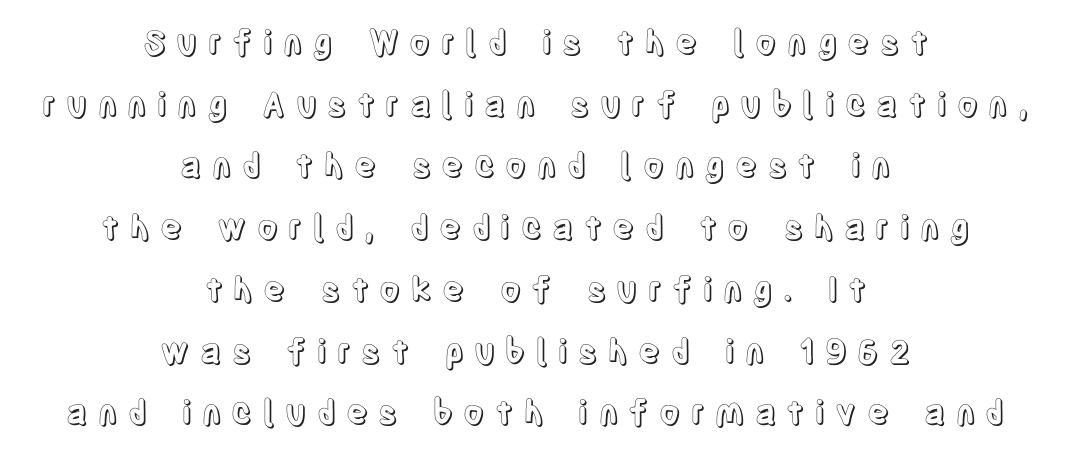
{"italic": "no", "width": "condensed", "x_height": "large", "monospaced": "no", "underline": "no", "align": "center", "line_spacing_ratio": 1.87, "letter_spacing": "wide", "letter_spacing_em": 0.3, "glyph_px": 33}
